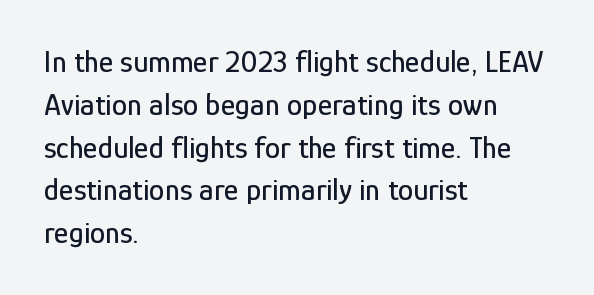
Q: Is the text italic (slanted)? A: No, it is upright.
Q: Is the typeface a serif or a sans-serif typeface? A: Sans-serif.
Q: Is the text underlined? A: No.
Q: How is the paragraph aligned? A: Left-aligned.
Q: Is the spacing between letters normal or unusually wide? A: Normal.
Q: Is the spacing between lines tight, normal or loose? A: Normal.
Q: Width (condensed, normal, or wide)? A: Condensed.
Q: Stroke contrast? A: Low.
Q: x-height? A: Medium.
Q: Monospaced? A: No.
